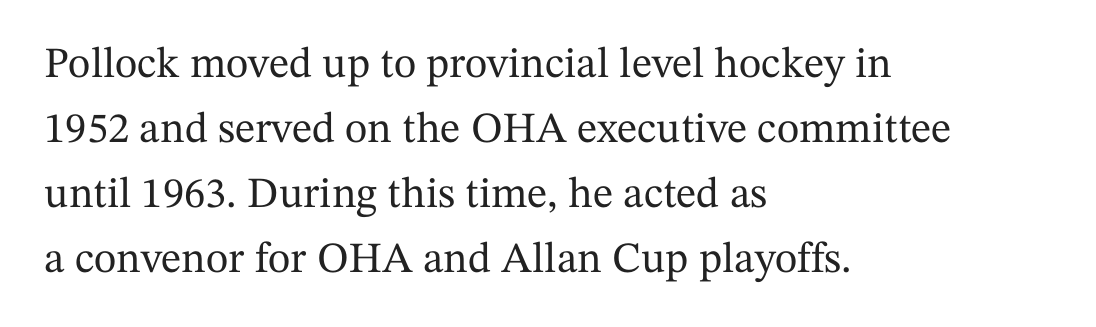
Descenders are the only things crossing below the line. Normally led — the rows are evenly, conventionally spaced. Typeset ragged right — the left edge is the straight one. The passage shown is typeset with a serif family.
